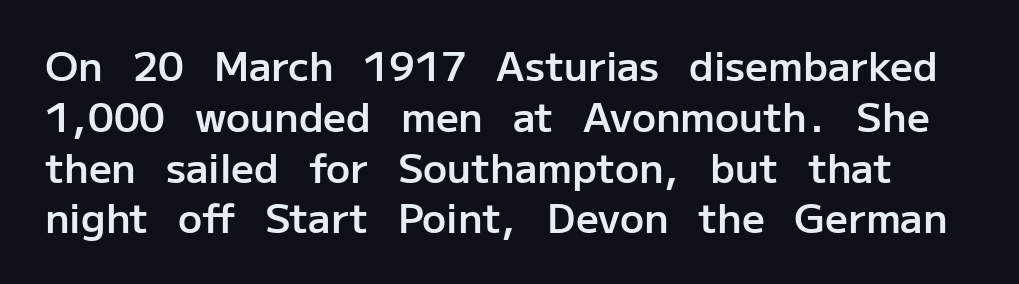
The passage shown is typeset with a sans-serif family. Is this a fixed-width face? No — the glyphs have proportional, varying widths. A normal amount of white space separates one row of letters from the next. The type sits square on the baseline with zero lean. Anything drawn beneath the words? Only blank space.
